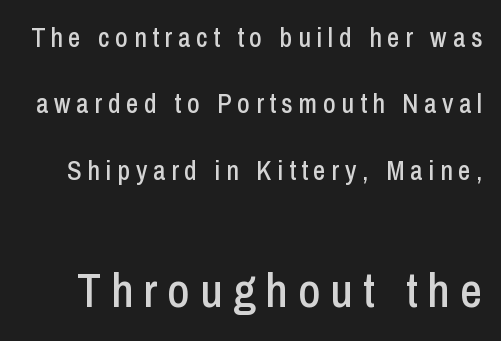
The image shows 48 px condensed sans-serif type, upright; set loose line spacing (2.46x), unusually wide letter spacing (+0.21 em), not underlined; the second (bottom) block is 1.78x larger; low stroke contrast and a medium x-height.
